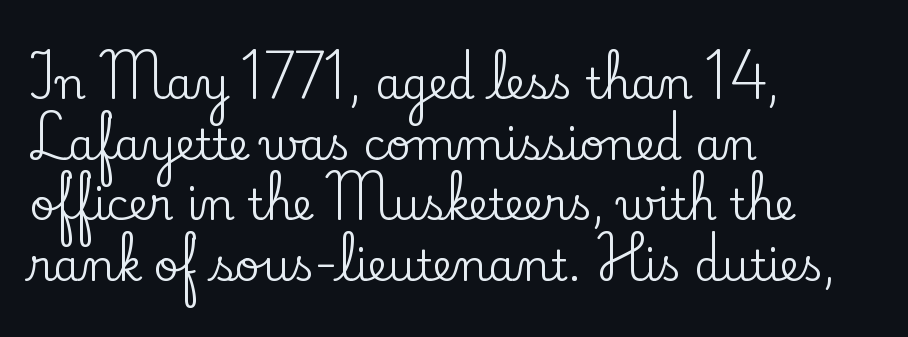
Q: Is the text italic (slanted)? A: No, it is upright.
Q: Is the typeface a serif or a sans-serif typeface? A: Serif.
Q: Is the text underlined? A: No.
Q: How is the paragraph aligned? A: Left-aligned.
Q: Is the spacing between letters normal or unusually wide? A: Normal.
Q: Is the spacing between lines tight, normal or loose? A: Normal.
Q: Width (condensed, normal, or wide)? A: Normal.
Q: Stroke contrast? A: Low.
Q: x-height? A: Small.
Q: Monospaced? A: No.
